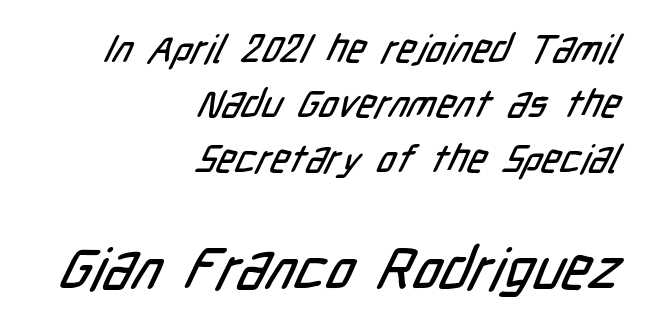
Q: Is the typeface a serif or a sans-serif typeface? A: Sans-serif.
Q: Is the text underlined? A: No.
Q: How is the paragraph aligned? A: Right-aligned.
Q: Is the spacing between letters normal or unusually wide? A: Normal.
Q: Is the spacing between lines tight, normal or loose? A: Normal.
Q: Which block of text is set in a larger size, the first (top) or the second (bottom)? A: The second (bottom) one.
Q: Width (condensed, normal, or wide)? A: Condensed.
Q: Stroke contrast? A: Low.
Q: x-height? A: Medium.
Q: Monospaced? A: No.
